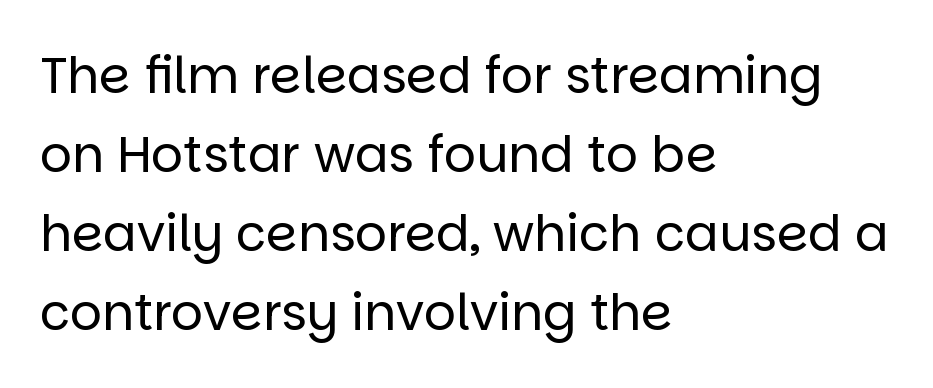
The image shows 50 px regular-weight sans-serif type, upright; set left-aligned, normal line spacing (1.58x), normal letter spacing, not underlined; low stroke contrast and a large x-height.
